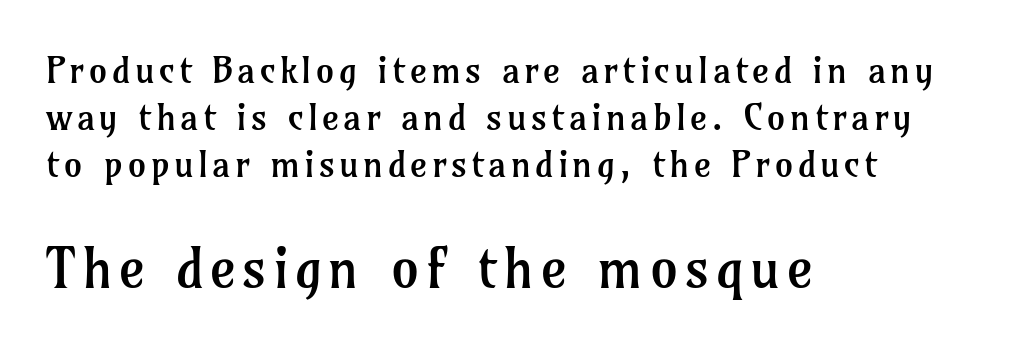
This rendering uses left alignment, leaving the right contour irregular. This block has exactly the height ordinary leading produces. Varying glyph widths throughout — classic text-font behaviour. Nobody drew a line under any word here. The typeface chosen for these lines features serifs.
